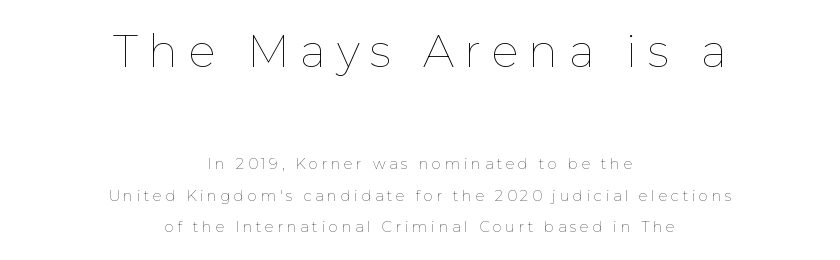
Q: Is the text bold? A: No.
Q: Is the text italic (slanted)? A: No, it is upright.
Q: Is the text underlined? A: No.
Q: How is the paragraph aligned? A: Centered.
Q: Is the spacing between letters normal or unusually wide? A: Unusually wide.
Q: Is the spacing between lines tight, normal or loose? A: Loose.
Q: Which block of text is set in a larger size, the first (top) or the second (bottom)? A: The first (top) one.
Q: Width (condensed, normal, or wide)? A: Normal.
Q: Stroke contrast? A: Low.
Q: x-height? A: Medium.
Q: Monospaced? A: No.
